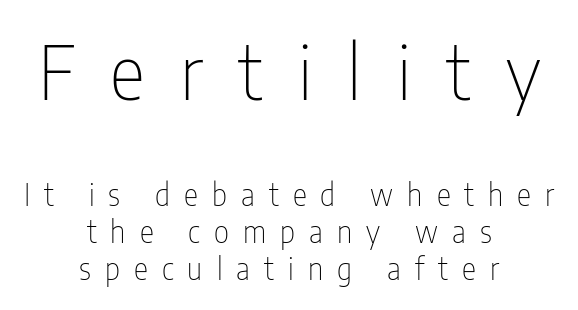
Nope, not italic — everything's standing straight. Centered paragraph, ragged on both sides. This layout puts the oversized block above and the modest block below. The face used here is proportionally spaced, like ordinary book or web type. This rendering employs a face without finishing strokes, i.e., a sans-serif. Descenders hang freely into open space.
